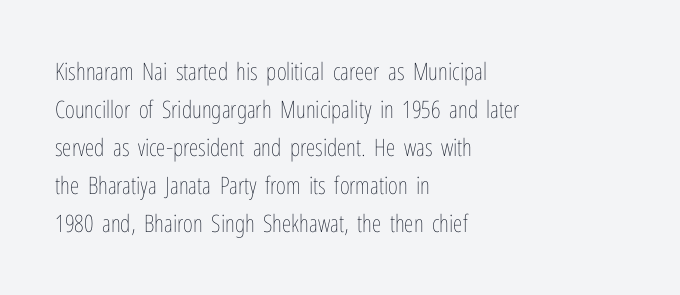
{"italic": "no", "bold": "no", "underline": "no", "align": "left", "line_spacing": "normal", "line_spacing_ratio": 1.58, "letter_spacing": "normal", "letter_spacing_em": 0.0, "glyph_px": 24}
